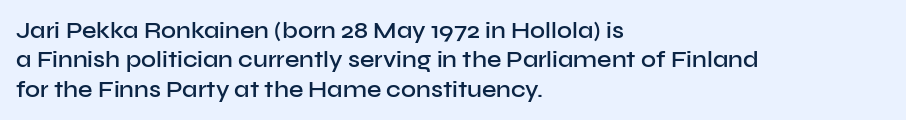
The image shows 23 px text type, upright; set left-aligned, normal line spacing (1.28x), normal letter spacing, not underlined.
